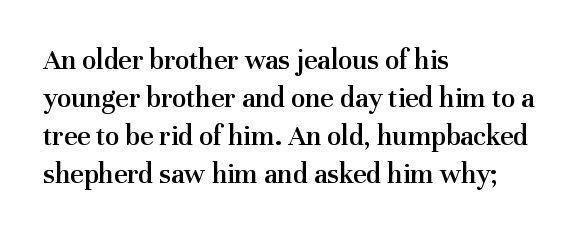
Horizontally, the lines are justified to the leading edge only. Nobody drew a line under any word here. The rows are spaced the way most documents space them. The horizontal fit of the characters is conventional and even.
